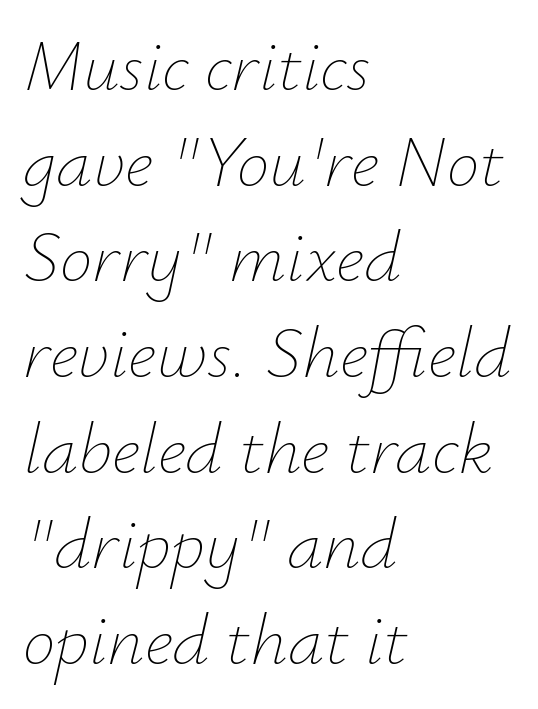
No letter is thick-stroked: the sample isn't bold. A classic flush-left, rag-right setting is used for this passage. These lines keep a tight, regular rhythm from letter to letter. A normal amount of white space separates one row of letters from the next. These lines are rendered in a variable-pitch font. Observe the lean: these are italic letterforms.
